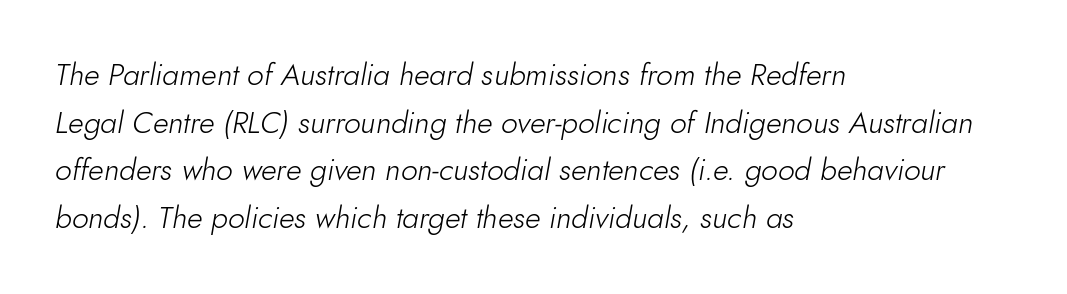
{"italic": "yes", "lean": "right", "slant_degrees": 10, "bold": "no", "weight": "light", "width": "normal", "stroke_contrast": "low", "x_height": "small", "monospaced": "no", "underline": "no", "align": "left", "line_spacing": "normal", "line_spacing_ratio": 1.59, "letter_spacing": "normal", "letter_spacing_em": 0.0, "glyph_px": 30}
